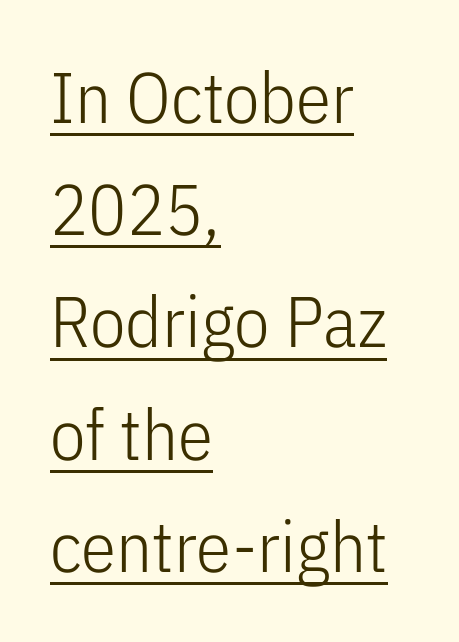
The rendering uses natural spacing where letterforms have individual widths. What decoration does the sample have? An underline. What stands out about the letter spacing? Nothing — it is the standard amount. Weight: in the light-to-regular range.
